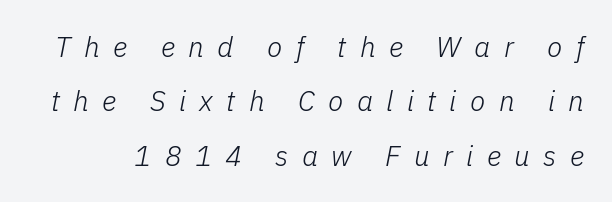
The image shows 28 px light type, italic (leaning right); set loose line spacing (1.94x), unusually wide letter spacing (+0.48 em), not underlined; low stroke contrast and a medium x-height.
